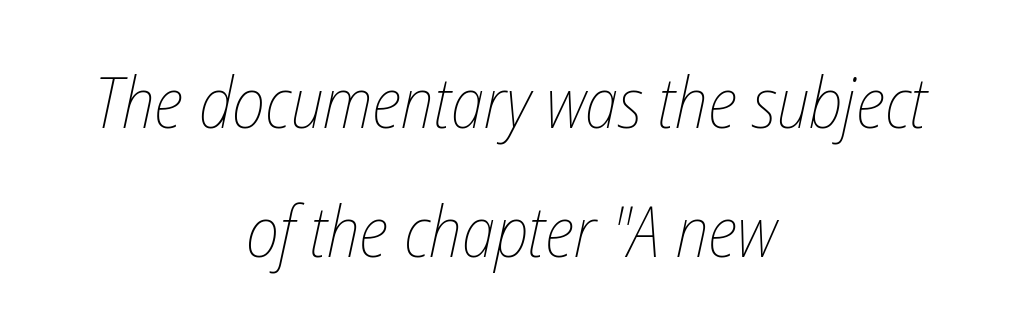
The image shows 71 px thin, condensed type, italic (leaning right); set centered, line spacing 1.81x, normal letter spacing, not underlined; low stroke contrast and a medium x-height.
